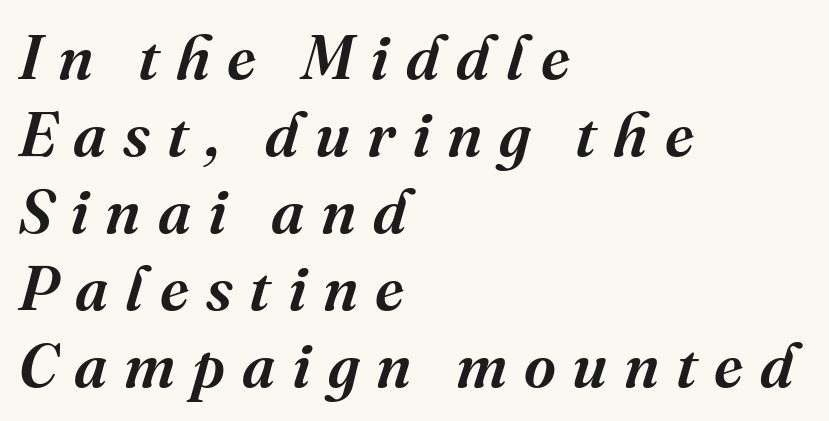
Q: Is the text italic (slanted)? A: Yes, it leans right by about 16 degrees.
Q: Is the typeface a serif or a sans-serif typeface? A: Serif.
Q: Is the text underlined? A: No.
Q: How is the paragraph aligned? A: Left-aligned.
Q: Is the spacing between letters normal or unusually wide? A: Unusually wide.
Q: Width (condensed, normal, or wide)? A: Normal.
Q: Stroke contrast? A: Medium.
Q: x-height? A: Medium.
Q: Monospaced? A: No.
